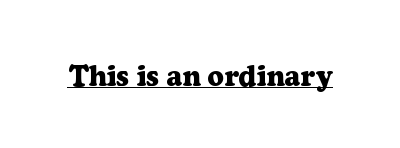
The image shows 29 px heavy serif type, upright; set normal letter spacing, underlined; low stroke contrast and a medium x-height.
